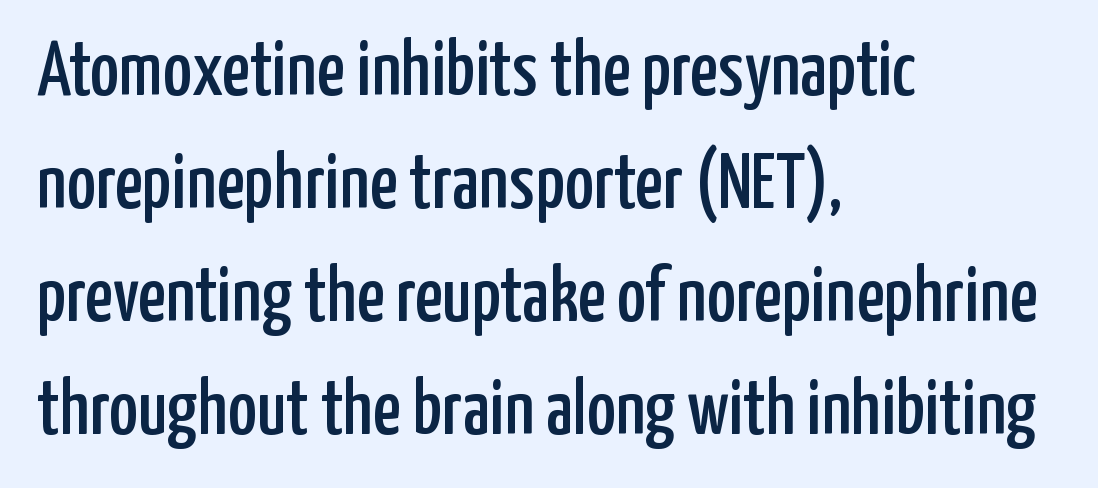
This is the regular roman posture of the typeface. Between one letter and the next there's only the usual sliver of space. The lines in this sample share a left origin and differ only in where they stop. Note the varied advance widths — an 'i' is clearly narrower than an 'm'. Any mark beneath the type? The region is blank.
